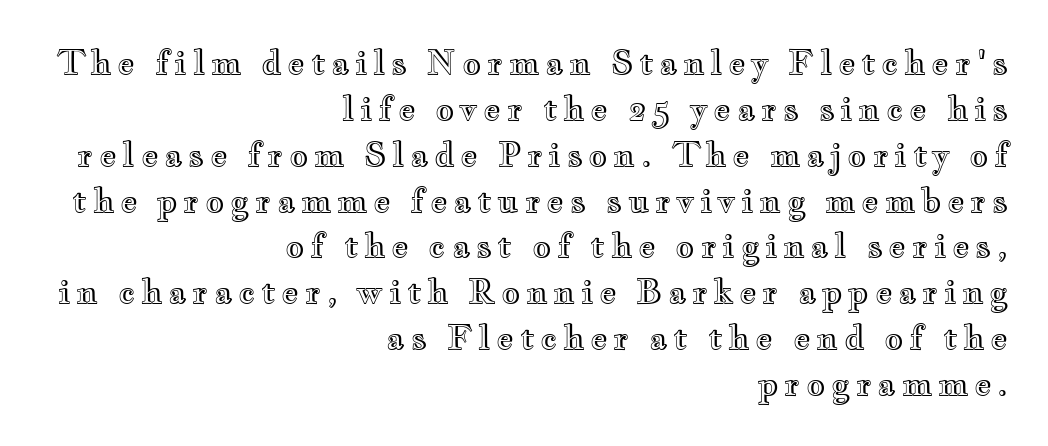
Spacing verdict: proportional, widths tailored to each character. Only glyphs here, with clear space below each row. Vertically, the passage feels balanced, rows spaced as you'd expect. The rag falls on the left side of this text block.
